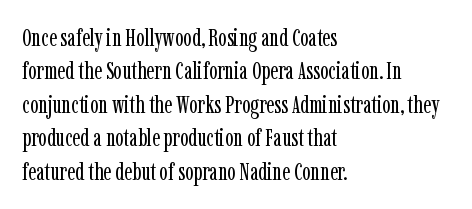
The image shows 25 px text type, upright; set left-aligned, normal line spacing (1.34x), normal letter spacing, not underlined.
